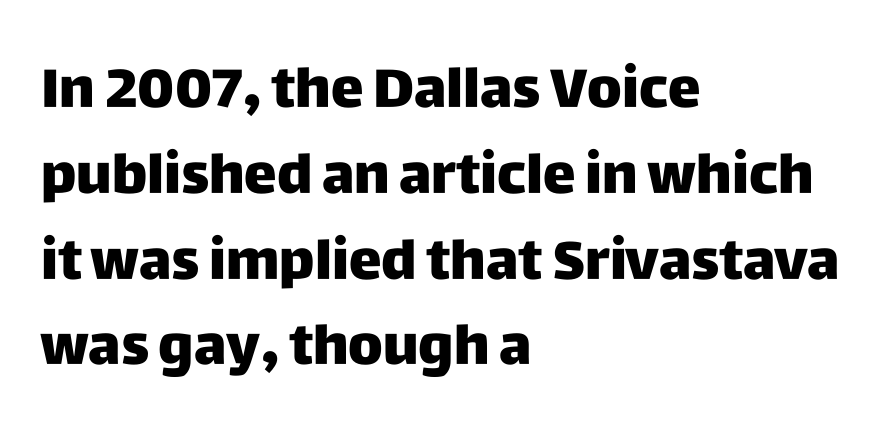
The image shows 55 px heavy sans-serif type, upright; set left-aligned, normal line spacing (1.56x), normal letter spacing, not underlined; low stroke contrast and a large x-height.
